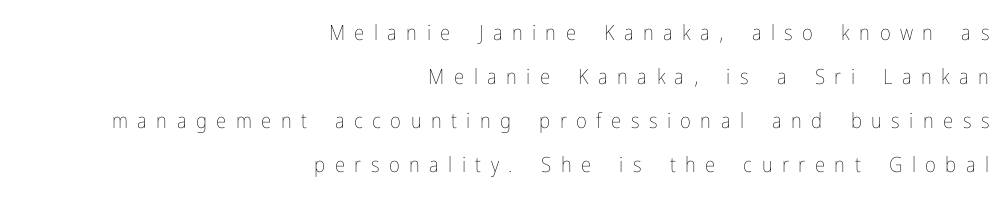
{"italic": "no", "bold": "no", "underline": "no", "align": "right", "line_spacing": "loose", "line_spacing_ratio": 2.09, "letter_spacing": "wide", "letter_spacing_em": 0.45, "glyph_px": 21}
